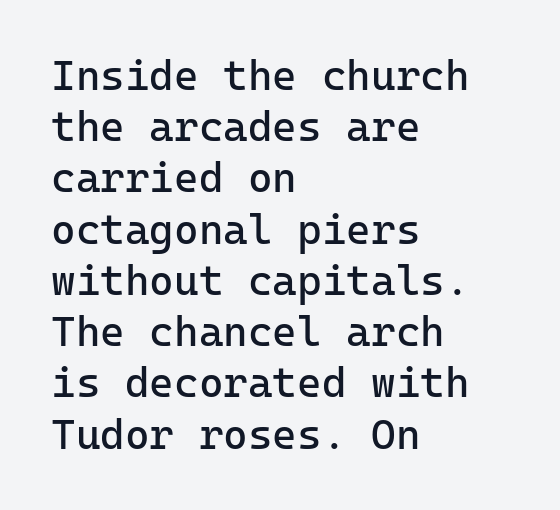
{"serif": "no", "italic": "no", "bold": "no", "weight": "regular", "width": "normal", "stroke_contrast": "low", "x_height": "medium", "monospaced": "yes", "underline": "no", "align": "left", "line_spacing_ratio": 1.22, "letter_spacing": "normal", "letter_spacing_em": 0.0, "glyph_px": 42}
